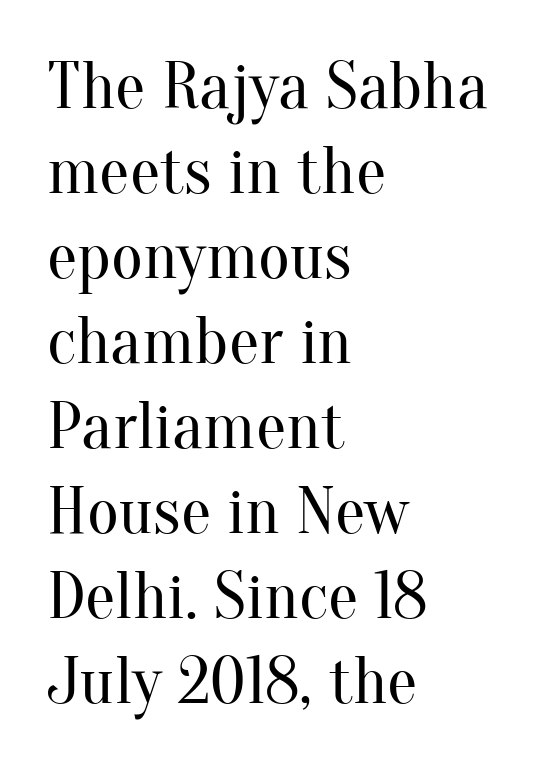
Counters stay open thanks to moderate or lighter strokes. Quick note: not italic, upright. The font family rendered here belongs to the serif group. A clean baseline with only descenders dipping below it. Looks like regular typesetting: each glyph gets only the width it needs.
